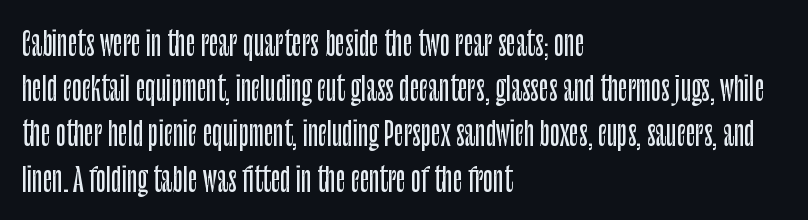
These lines are rendered in a variable-pitch font. Just letters on the line, the space beneath them empty. A typesetter would label this face a sans. Normally led — the rows are evenly, conventionally spaced. In terms of posture, this sample is upright.
